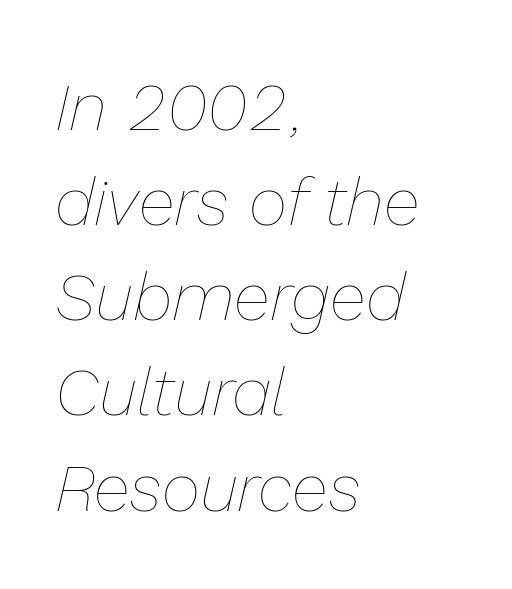
{"italic": "yes", "lean": "right", "slant_degrees": 13, "bold": "no", "weight": "thin", "width": "normal", "stroke_contrast": "low", "x_height": "medium", "monospaced": "no", "underline": "no", "align": "left", "line_spacing": "normal", "line_spacing_ratio": 1.42, "letter_spacing": "normal", "letter_spacing_em": 0.0, "glyph_px": 67}
